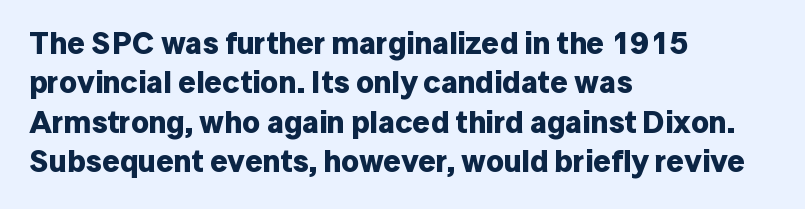
{"serif": "no", "italic": "no", "bold": "yes", "weight": "bold", "width": "normal", "stroke_contrast": "low", "x_height": "medium", "monospaced": "no", "underline": "no", "align": "left", "line_spacing": "normal", "line_spacing_ratio": 1.27, "letter_spacing": "normal", "letter_spacing_em": 0.0, "glyph_px": 31}
